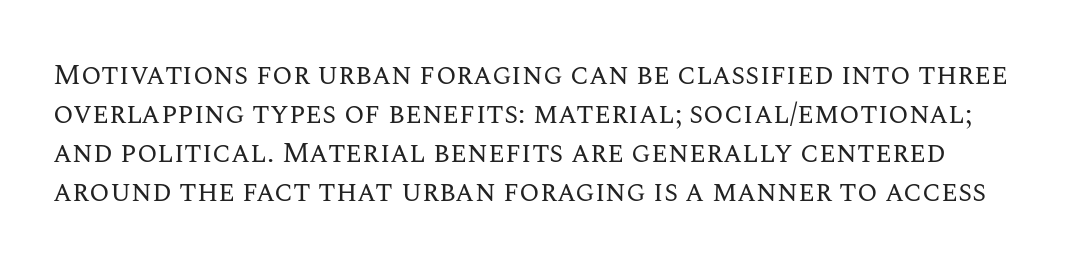
Q: Is the text bold? A: No.
Q: Is the text italic (slanted)? A: No, it is upright.
Q: Is the text underlined? A: No.
Q: Is the spacing between letters normal or unusually wide? A: Normal.
Q: Is the spacing between lines tight, normal or loose? A: Normal.
Q: Width (condensed, normal, or wide)? A: Normal.
Q: Stroke contrast? A: Medium.
Q: x-height? A: Large.
Q: Monospaced? A: No.
